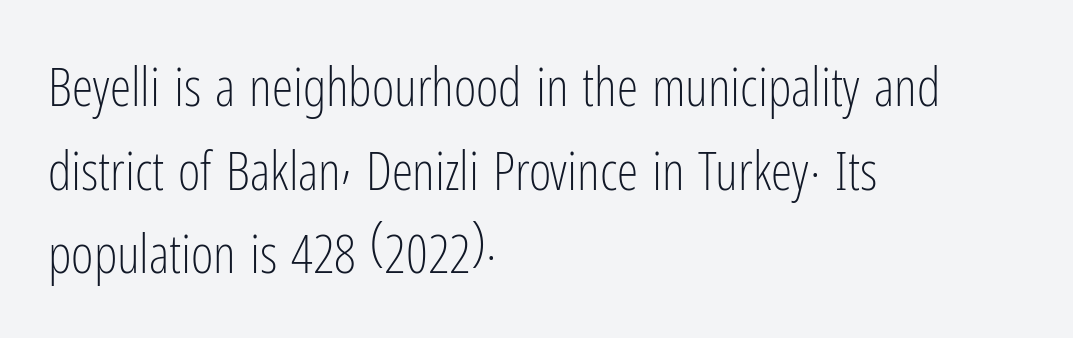
The image shows 54 px light, condensed sans-serif type, upright; set left-aligned, normal line spacing (1.55x), normal letter spacing, not underlined; low stroke contrast and a medium x-height.
